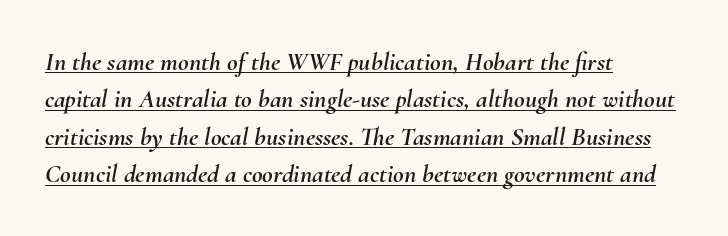
The image shows 26 px text type, italic (leaning right); set left-aligned, normal line spacing (1.44x), normal letter spacing, underlined.
